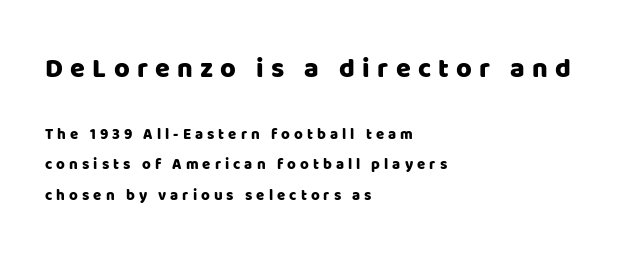
Every character sits straight up, as roman type does. If you drew a ruler down the left edge, every line would touch it. The designer dialed line spacing up above the default. Each row of text sits above clean, open space. Type size steps down from the first block to the second.
